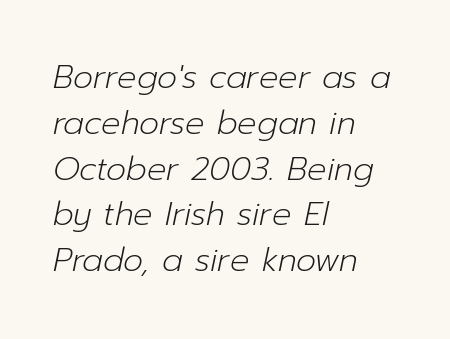
The image shows 32 px light type, italic (leaning right); set left-aligned, normal line spacing (1.43x), normal letter spacing, not underlined; low stroke contrast and a medium x-height.
